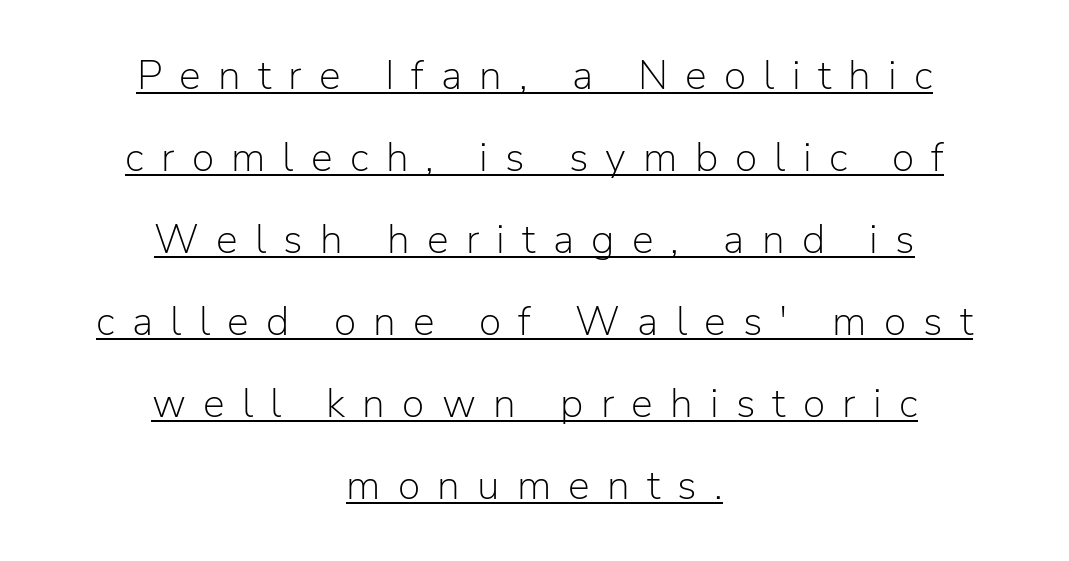
Q: Is the text bold? A: No.
Q: Is the text italic (slanted)? A: No, it is upright.
Q: Is the typeface a serif or a sans-serif typeface? A: Sans-serif.
Q: Is the text underlined? A: Yes.
Q: How is the paragraph aligned? A: Centered.
Q: Is the spacing between letters normal or unusually wide? A: Unusually wide.
Q: Is the spacing between lines tight, normal or loose? A: Loose.
Q: Width (condensed, normal, or wide)? A: Normal.
Q: Stroke contrast? A: Low.
Q: x-height? A: Medium.
Q: Monospaced? A: No.
